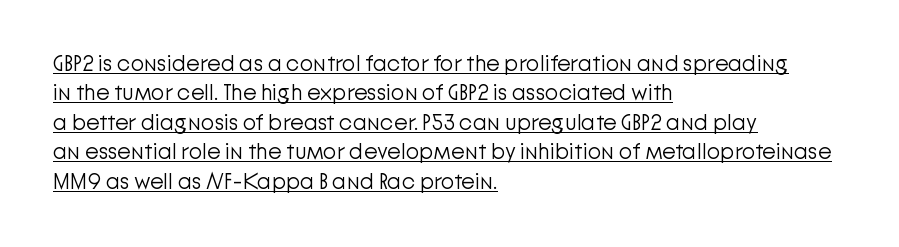
Here the glyphs are tracked normally, forming tight word shapes. The strokes carry an ordinary text weight at most. Typeset ragged right — the left edge is the straight one. Honestly, the underline is the first thing you notice here. Rendered with straight, roman letterforms. The vertical gap from one line to the next is medium.
